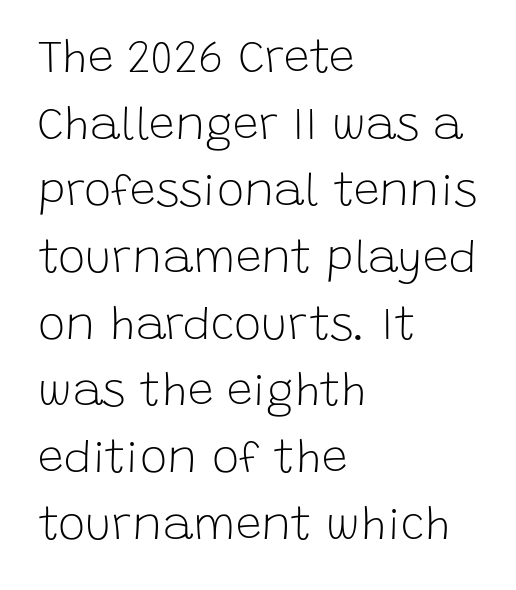
The image shows 46 px light sans-serif type, upright; set left-aligned, normal line spacing (1.45x), normal letter spacing, not underlined; low stroke contrast and a large x-height.
